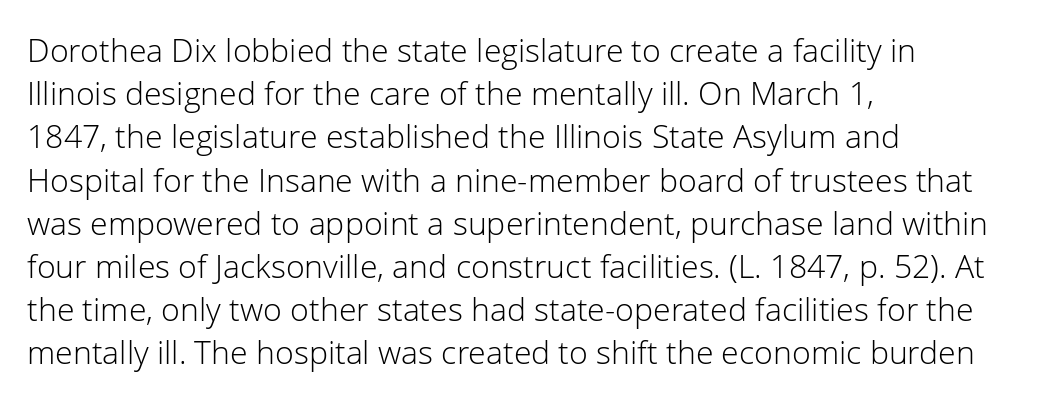
Ink coverage per letter is moderate at most. This sample uses a sans-serif face. This is the regular roman posture of the typeface. Just letters on the line, the space beneath them empty. Quick note: interline space is typical.
